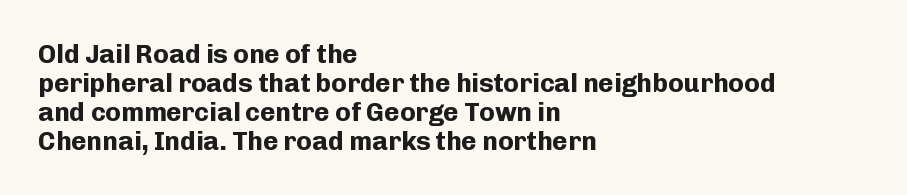
{"italic": "no", "bold": "yes", "underline": "no", "align": "left", "line_spacing": "tight", "line_spacing_ratio": 1.11, "letter_spacing": "normal", "letter_spacing_em": 0.0, "glyph_px": 26}
